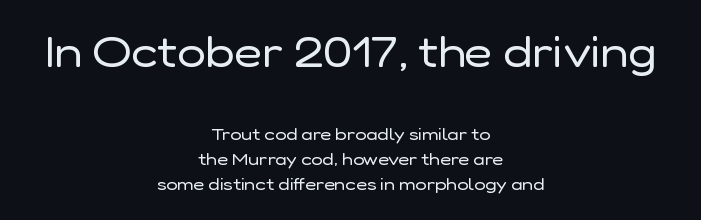
{"serif": "no", "italic": "no", "bold": "no", "weight": "regular", "width": "normal", "stroke_contrast": "low", "x_height": "medium", "monospaced": "no", "underline": "no", "align": "center", "line_spacing": "normal", "line_spacing_ratio": 1.47, "letter_spacing": "normal", "letter_spacing_em": 0.0, "larger_block": "first", "size_ratio": 2.53, "glyph_px": 43}
